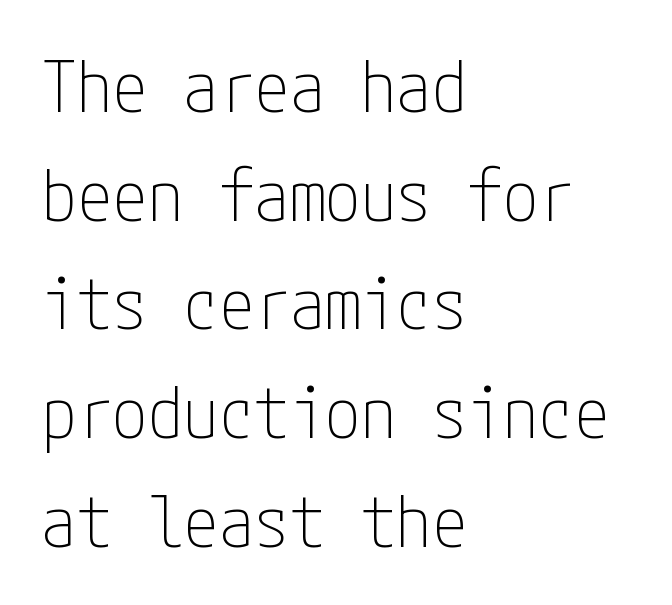
{"serif": "no", "italic": "no", "bold": "no", "weight": "thin", "width": "condensed", "stroke_contrast": "low", "x_height": "medium", "underline": "no", "align": "left", "line_spacing": "normal", "line_spacing_ratio": 1.53, "letter_spacing": "normal", "letter_spacing_em": 0.0, "glyph_px": 71}
